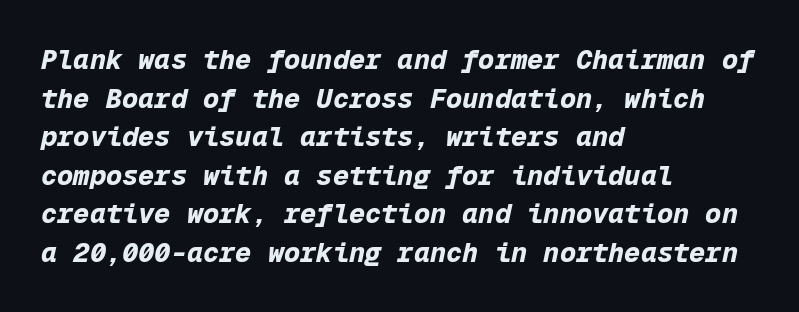
{"italic": "yes", "lean": "right", "slant_degrees": 12, "bold": "yes", "underline": "no", "align": "left", "line_spacing": "normal", "line_spacing_ratio": 1.43, "letter_spacing": "normal", "letter_spacing_em": 0.0, "glyph_px": 27}
